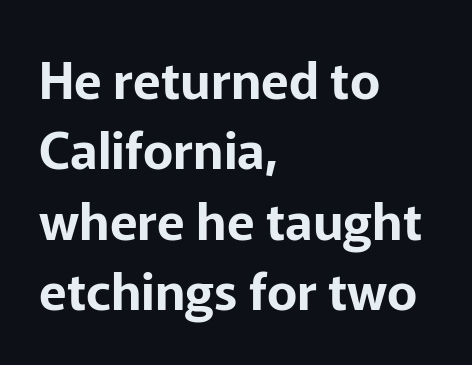
The image shows 51 px sans-serif type, upright; set left-aligned, normal line spacing (1.38x), normal letter spacing, not underlined; low stroke contrast and a medium x-height.
